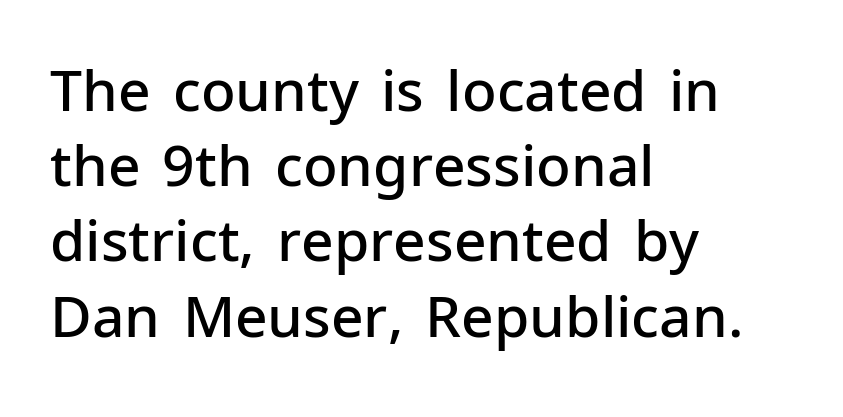
{"serif": "no", "italic": "no", "bold": "semi", "weight": "semibold", "width": "normal", "stroke_contrast": "low", "x_height": "medium", "monospaced": "no", "underline": "no", "align": "left", "line_spacing": "normal", "line_spacing_ratio": 1.32, "letter_spacing": "normal", "letter_spacing_em": 0.0, "glyph_px": 57}
